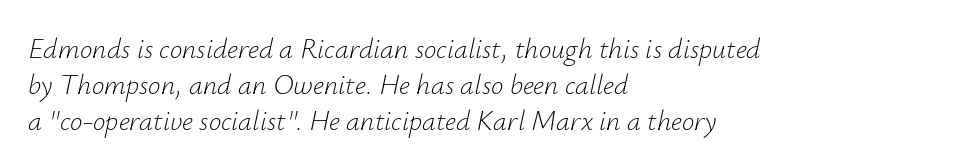
The image shows 28 px light type, italic (leaning right); set left-aligned, normal line spacing (1.28x), normal letter spacing, not underlined; low stroke contrast and a small x-height.
